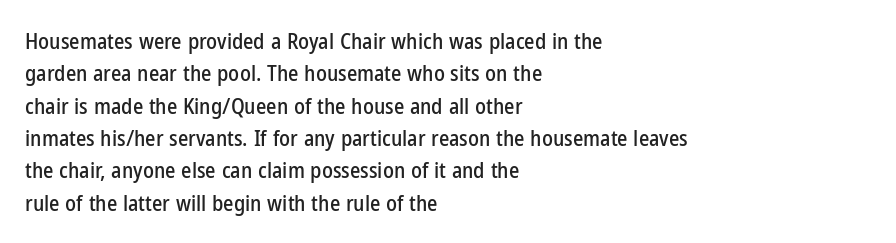
{"italic": "no", "underline": "no", "align": "left", "line_spacing": "normal", "line_spacing_ratio": 1.47, "letter_spacing": "normal", "letter_spacing_em": 0.0, "glyph_px": 22}
